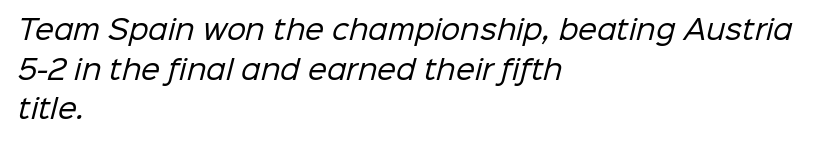
{"bold": "no", "underline": "no", "align": "left", "line_spacing": "normal", "line_spacing_ratio": 1.47, "letter_spacing": "normal", "letter_spacing_em": 0.0, "glyph_px": 27}
